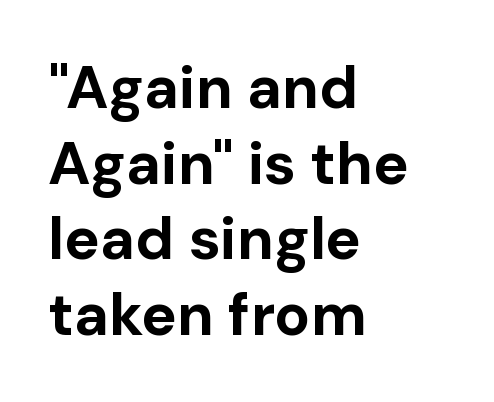
The image shows 60 px bold sans-serif type, upright; set left-aligned, normal line spacing (1.26x), normal letter spacing, not underlined; low stroke contrast and a medium x-height.
